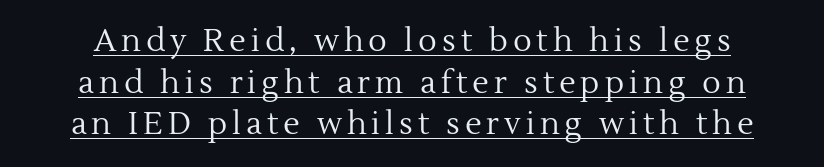
{"serif": "yes", "italic": "no", "bold": "no", "weight": "regular", "width": "normal", "x_height": "medium", "monospaced": "no", "underline": "yes", "line_spacing": "normal", "line_spacing_ratio": 1.34, "glyph_px": 31}
